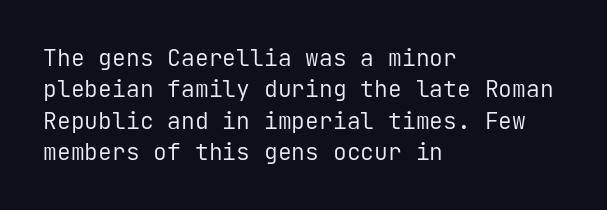
One glance says typical: line gaps are just what's usual. What stands out about the letter spacing? Nothing — it is the standard amount. This reads as an unemphasized weight, regular at the heaviest. The text block is weighted toward the left margin, trailing off unevenly rightward. Descender tails drop into unmarked territory. The specimen reads as upright at a glance.
